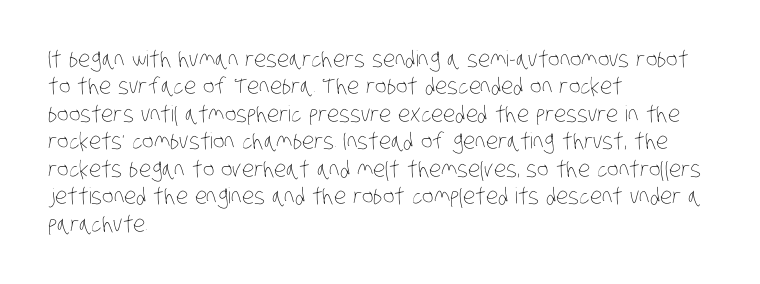
The image shows 22 px text type; set left-aligned, normal line spacing (1.25x), normal letter spacing, not underlined.
